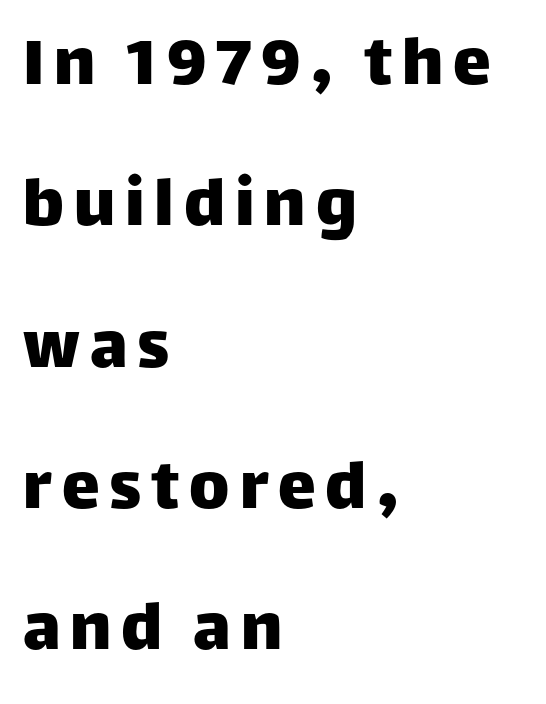
{"serif": "no", "italic": "no", "width": "normal", "stroke_contrast": "low", "x_height": "large", "monospaced": "no", "underline": "no", "align": "left", "line_spacing_ratio": 1.86, "glyph_px": 76}
